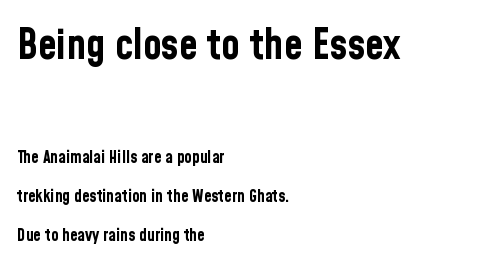
Q: Is the text bold? A: Yes.
Q: Is the text italic (slanted)? A: No, it is upright.
Q: Is the typeface a serif or a sans-serif typeface? A: Sans-serif.
Q: Is the text underlined? A: No.
Q: How is the paragraph aligned? A: Left-aligned.
Q: Is the spacing between letters normal or unusually wide? A: Normal.
Q: Is the spacing between lines tight, normal or loose? A: Loose.
Q: Which block of text is set in a larger size, the first (top) or the second (bottom)? A: The first (top) one.
Q: Width (condensed, normal, or wide)? A: Condensed.
Q: Stroke contrast? A: Low.
Q: x-height? A: Medium.
Q: Monospaced? A: No.
